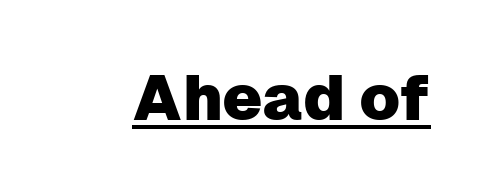
The image shows 64 px sans-serif type, upright; set normal letter spacing, underlined; low stroke contrast and a medium x-height.
